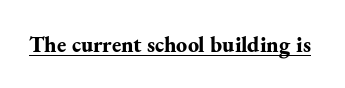
The face used here is rendered with its standard letterfit. These lines were composed using upright roman letters. Strokes here are thick enough to call this a true bold. Is there an underline? Yes — a line sits under the letters.
